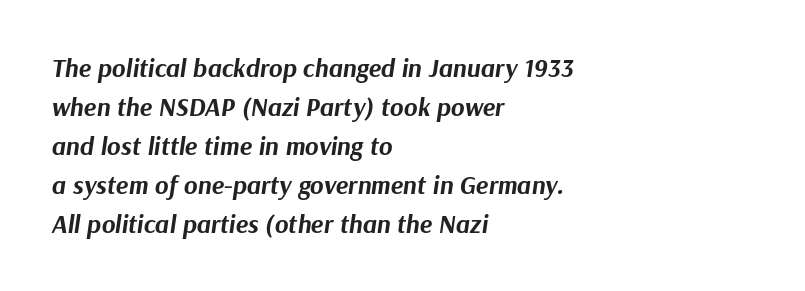
Q: Is the text bold? A: Yes.
Q: Is the text italic (slanted)? A: Yes, it leans right by about 9 degrees.
Q: Is the text underlined? A: No.
Q: How is the paragraph aligned? A: Left-aligned.
Q: Is the spacing between letters normal or unusually wide? A: Normal.
Q: Is the spacing between lines tight, normal or loose? A: Normal.
